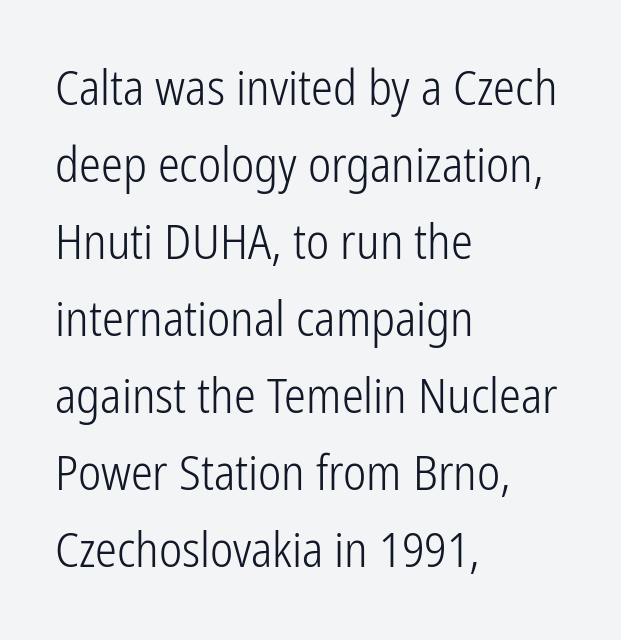
The image shows 49 px light, condensed sans-serif type, upright; set left-aligned, normal line spacing (1.57x), normal letter spacing, not underlined; low stroke contrast and a medium x-height.
